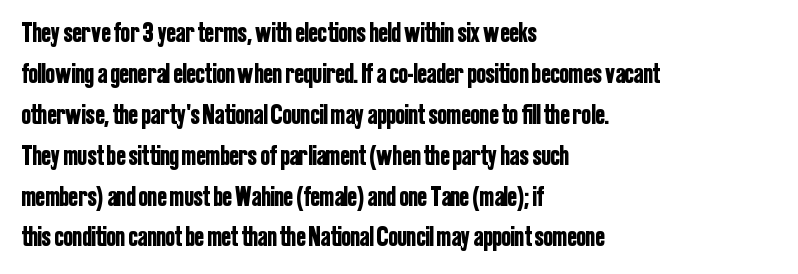
The image shows 28 px condensed sans-serif type, upright; set left-aligned, normal line spacing (1.46x), normal letter spacing, not underlined; low stroke contrast and a medium x-height.
